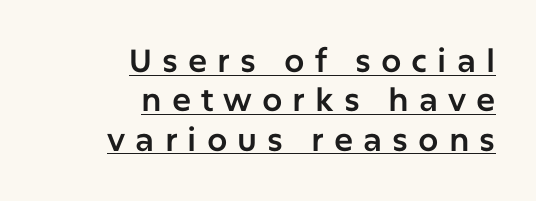
Here the glyphs are tracked loosely, breaking word shapes into spaced letters. Posture: upright roman. The face used here is proportionally spaced, like ordinary book or web type. Leftover space on each line is placed entirely before the opening word. I'd call this a sans setting — the letters go barefoot.
